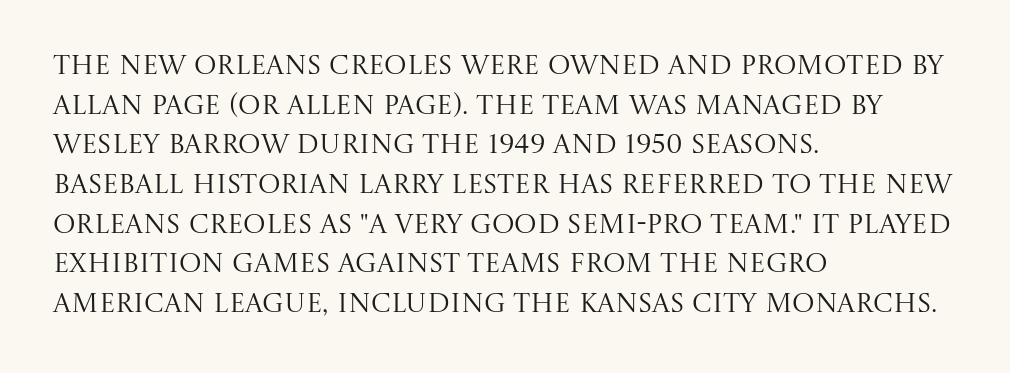
The image shows 27 px text type, upright; set left-aligned, normal line spacing (1.47x), normal letter spacing, not underlined.
